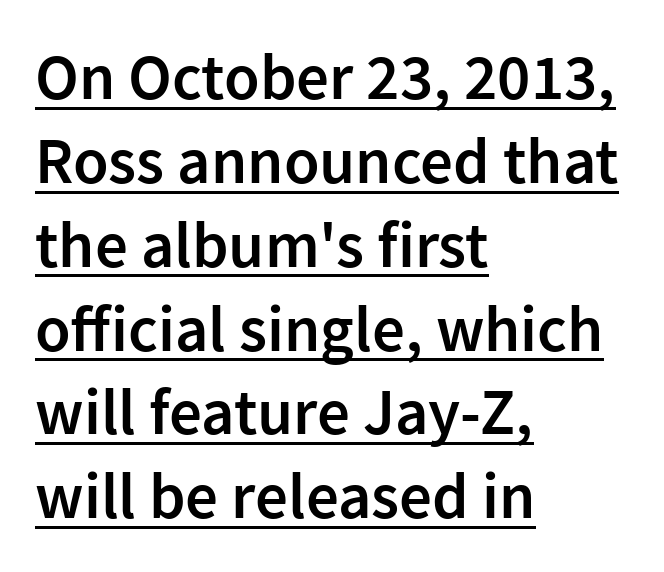
Q: Is the text bold? A: Semi-bold.
Q: Is the text italic (slanted)? A: No, it is upright.
Q: Is the typeface a serif or a sans-serif typeface? A: Sans-serif.
Q: Is the text underlined? A: Yes.
Q: How is the paragraph aligned? A: Left-aligned.
Q: Is the spacing between letters normal or unusually wide? A: Normal.
Q: Is the spacing between lines tight, normal or loose? A: Normal.
Q: Width (condensed, normal, or wide)? A: Normal.
Q: Stroke contrast? A: Low.
Q: x-height? A: Medium.
Q: Monospaced? A: No.
